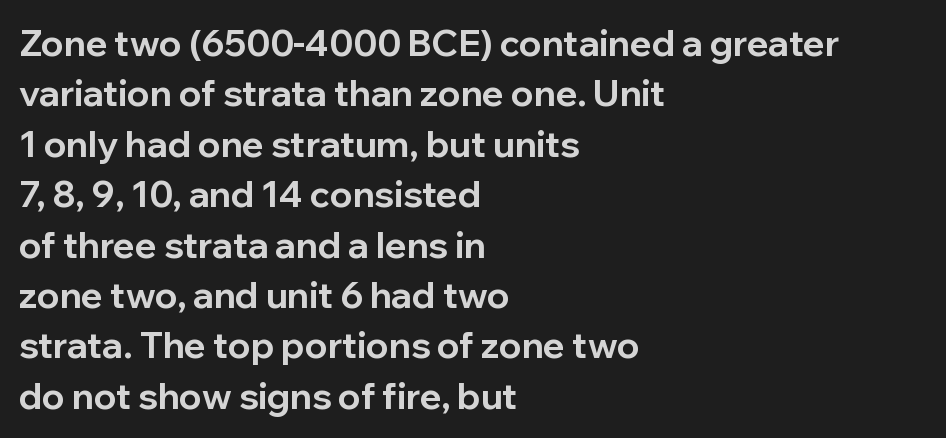
The image shows 36 px bold sans-serif type, upright; set left-aligned, normal line spacing (1.4x), normal letter spacing, not underlined; low stroke contrast and a medium x-height.
